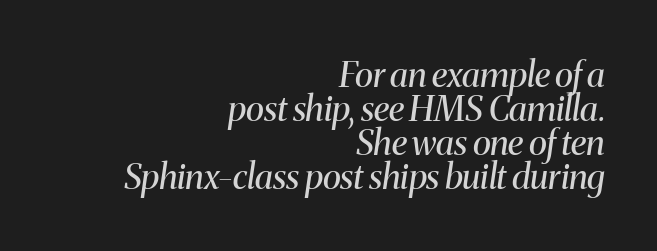
Q: Is the text bold? A: No.
Q: Is the text italic (slanted)? A: Yes, it leans right by about 8 degrees.
Q: Is the typeface a serif or a sans-serif typeface? A: Serif.
Q: Is the text underlined? A: No.
Q: How is the paragraph aligned? A: Right-aligned.
Q: Is the spacing between letters normal or unusually wide? A: Normal.
Q: Is the spacing between lines tight, normal or loose? A: Tight.
Q: Width (condensed, normal, or wide)? A: Normal.
Q: Stroke contrast? A: Medium.
Q: x-height? A: Medium.
Q: Monospaced? A: No.
